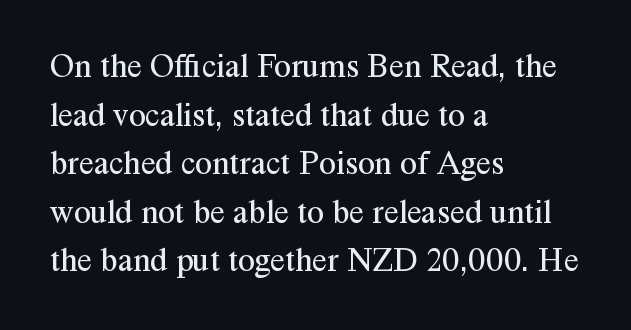
Q: Is the text bold? A: No.
Q: Is the text italic (slanted)? A: No, it is upright.
Q: Is the typeface a serif or a sans-serif typeface? A: Serif.
Q: Is the text underlined? A: No.
Q: How is the paragraph aligned? A: Left-aligned.
Q: Is the spacing between letters normal or unusually wide? A: Normal.
Q: Is the spacing between lines tight, normal or loose? A: Normal.
Q: Width (condensed, normal, or wide)? A: Normal.
Q: Stroke contrast? A: Medium.
Q: x-height? A: Medium.
Q: Monospaced? A: No.
